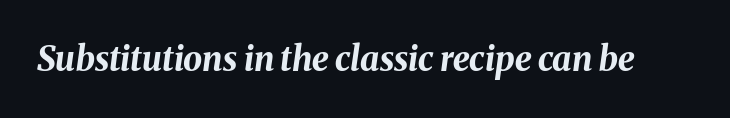
The image shows 34 px bold type, italic (leaning right); set normal letter spacing, not underlined; medium stroke contrast and a medium x-height.
